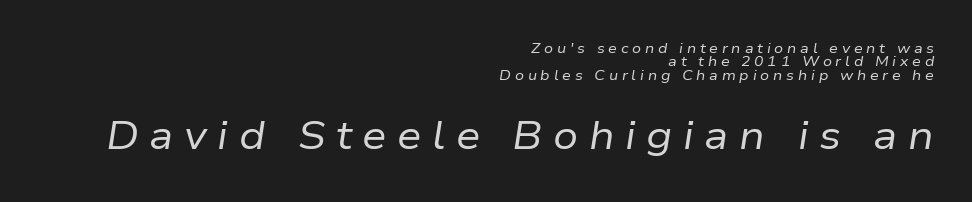
The image shows 39 px regular-weight type, italic (leaning right); set right-aligned, tight line spacing (0.95x), unusually wide letter spacing (+0.27 em), not underlined; the second (bottom) block is 2.79x larger; low stroke contrast and a medium x-height.
